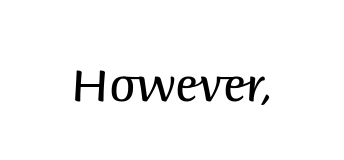
No word sits above an underline. Note the varied advance widths — an 'i' is clearly narrower than an 'm'. Look at the bottom of the vertical strokes: they stop flat, with no serifs. In terms of letterspacing, this is plain default setting.
